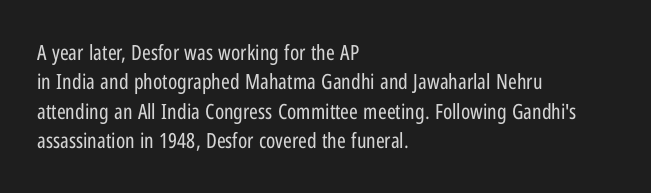
The image shows 21 px text type, upright; set left-aligned, normal line spacing (1.4x), normal letter spacing, not underlined.
